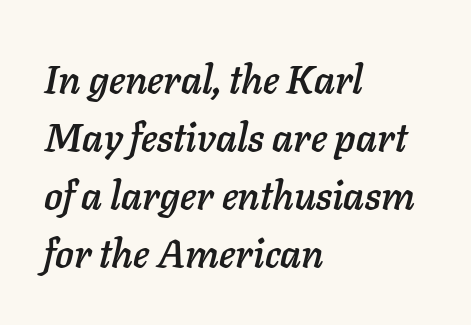
Plain, unruled lines of type. The text carries the slant typical of an italic or oblique font. Default kerning and tracking; the words read as compact shapes. These lines are rendered in a variable-pitch font. Casual observation: everything's shoved over to the left. Rows of type keep a routine distance in the vertical direction.
